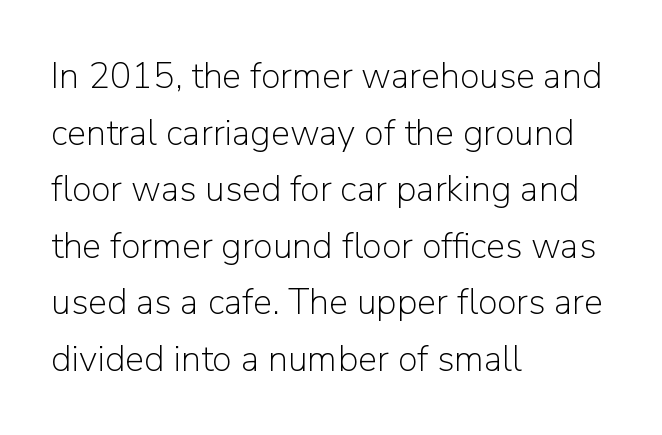
The image shows 36 px light sans-serif type, upright; set left-aligned, normal line spacing (1.57x), normal letter spacing, not underlined; low stroke contrast and a medium x-height.
